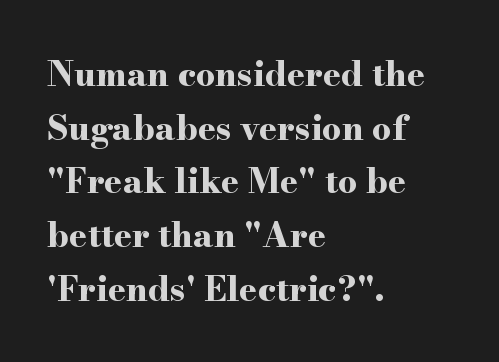
Q: Is the text bold? A: Yes.
Q: Is the text italic (slanted)? A: No, it is upright.
Q: Is the typeface a serif or a sans-serif typeface? A: Serif.
Q: Is the text underlined? A: No.
Q: How is the paragraph aligned? A: Left-aligned.
Q: Is the spacing between letters normal or unusually wide? A: Normal.
Q: Is the spacing between lines tight, normal or loose? A: Normal.
Q: Width (condensed, normal, or wide)? A: Wide.
Q: Stroke contrast? A: High.
Q: x-height? A: Small.
Q: Monospaced? A: No.
